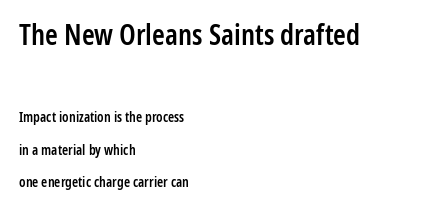
The image shows 29 px semibold, condensed sans-serif type, upright; set left-aligned, loose line spacing (2.32x), normal letter spacing, not underlined; the first (top) block is 2.07x larger; low stroke contrast and a medium x-height.
